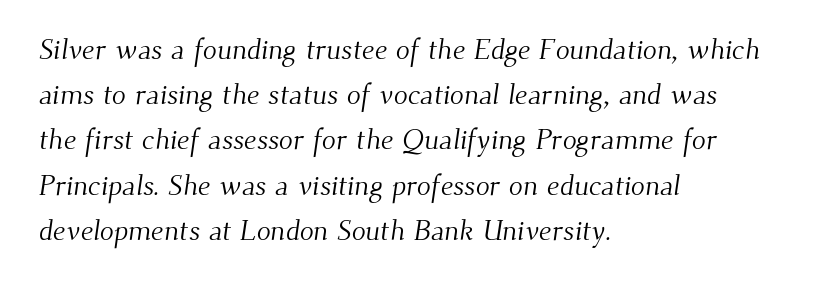
Heaviness? Minimal to ordinary, like unemphasized prose. The words here are not underlined. Are there feet on the stems? There are — it's a serif. A student would call this left alignment; a typographer would say flush left, rag right.
